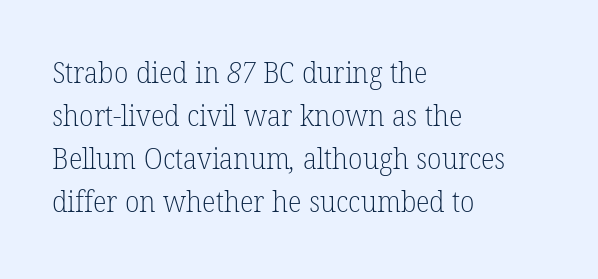
A typesetter would label this face a serif. The face looks like a standard text weight, possibly lighter. Beneath every word, the page is bare. Evenly set lines give the paragraph a standard silhouette. Short and long lines alike share a common starting point at left. In terms of letterspacing, this is plain default setting.
